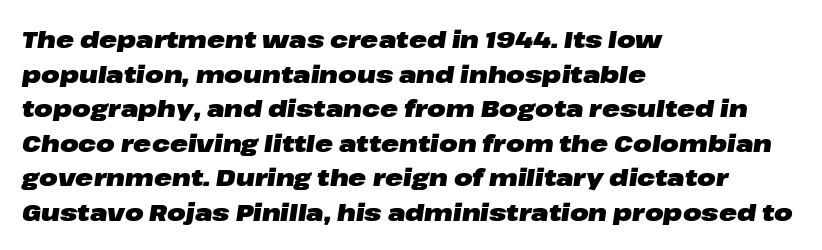
Q: Is the text bold? A: Yes.
Q: Is the text italic (slanted)? A: Yes, it leans right by about 8 degrees.
Q: Is the text underlined? A: No.
Q: How is the paragraph aligned? A: Left-aligned.
Q: Is the spacing between letters normal or unusually wide? A: Normal.
Q: Is the spacing between lines tight, normal or loose? A: Normal.
